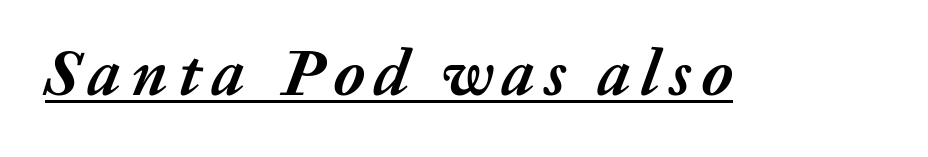
The letters are bold, with thick, heavy strokes. Descenders here cross a horizontal rule under the line. Varying glyph widths throughout — classic text-font behaviour. The font's italic variant was chosen for this text.
